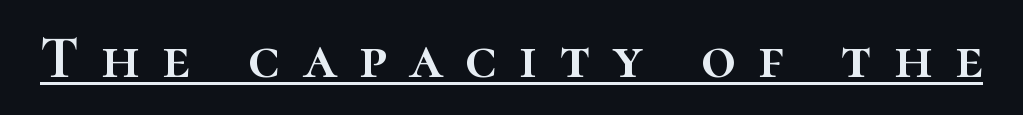
Q: Is the text italic (slanted)? A: No, it is upright.
Q: Is the text underlined? A: Yes.
Q: Is the spacing between letters normal or unusually wide? A: Unusually wide.
Q: Width (condensed, normal, or wide)? A: Normal.
Q: Stroke contrast? A: High.
Q: x-height? A: Medium.
Q: Monospaced? A: No.
